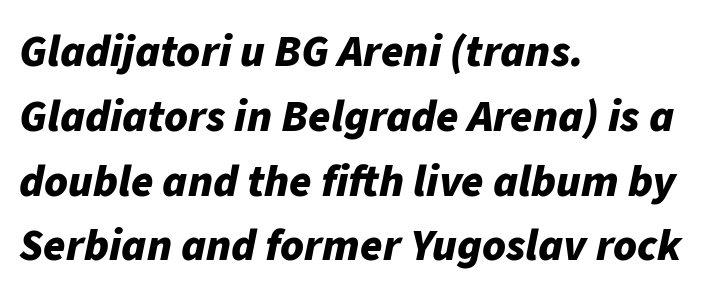
{"italic": "yes", "lean": "right", "slant_degrees": 11, "bold": "yes", "weight": "bold", "width": "normal", "stroke_contrast": "low", "x_height": "medium", "monospaced": "no", "underline": "no", "align": "left", "line_spacing": "normal", "line_spacing_ratio": 1.44, "letter_spacing": "normal", "letter_spacing_em": 0.0, "glyph_px": 45}
